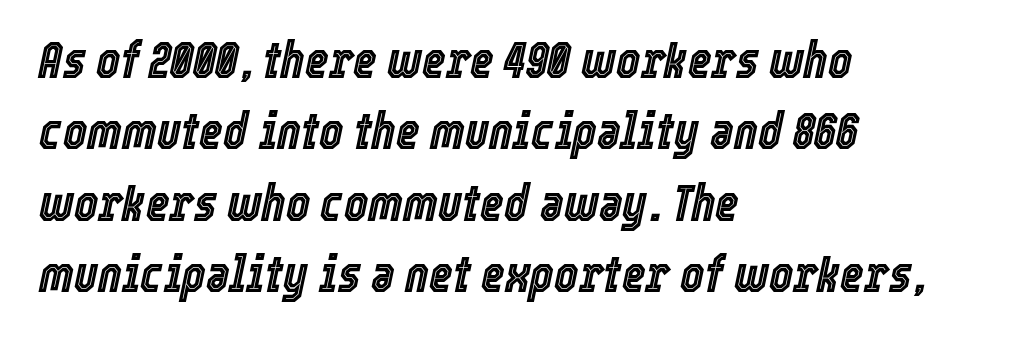
{"italic": "yes", "lean": "right", "slant_degrees": 12, "width": "condensed", "x_height": "medium", "monospaced": "no", "underline": "no", "align": "left", "line_spacing": "normal", "line_spacing_ratio": 1.4, "letter_spacing": "normal", "letter_spacing_em": 0.0, "glyph_px": 51}
